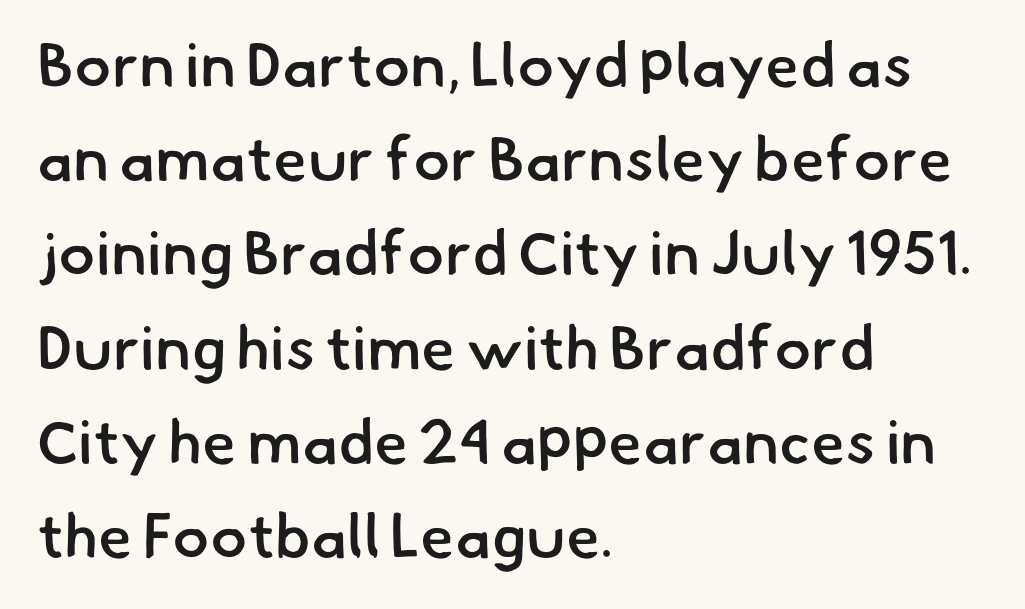
The typesetting leans somewhat heavy: a semibold. Notice how descenders clear the ascenders below comfortably — that's standard leading. Every row of glyphs begins at an identical x-position on the left. Rule under the text: the space is simply empty.
